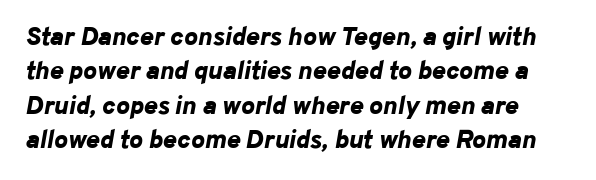
{"italic": "yes", "lean": "right", "slant_degrees": 10, "bold": "yes", "underline": "no", "line_spacing": "normal", "line_spacing_ratio": 1.32, "letter_spacing": "normal", "letter_spacing_em": 0.0, "glyph_px": 26}
